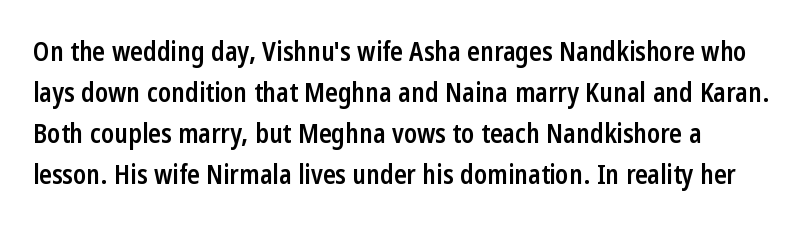
{"italic": "no", "bold": "semi", "underline": "no", "line_spacing": "normal", "line_spacing_ratio": 1.58, "letter_spacing": "normal", "letter_spacing_em": 0.0, "glyph_px": 26}
